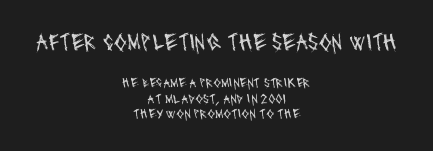
{"bold": "no", "underline": "no", "align": "center", "line_spacing": "tight", "line_spacing_ratio": 1.12, "letter_spacing": "normal", "letter_spacing_em": 0.0, "larger_block": "first", "size_ratio": 1.71, "glyph_px": 24}
